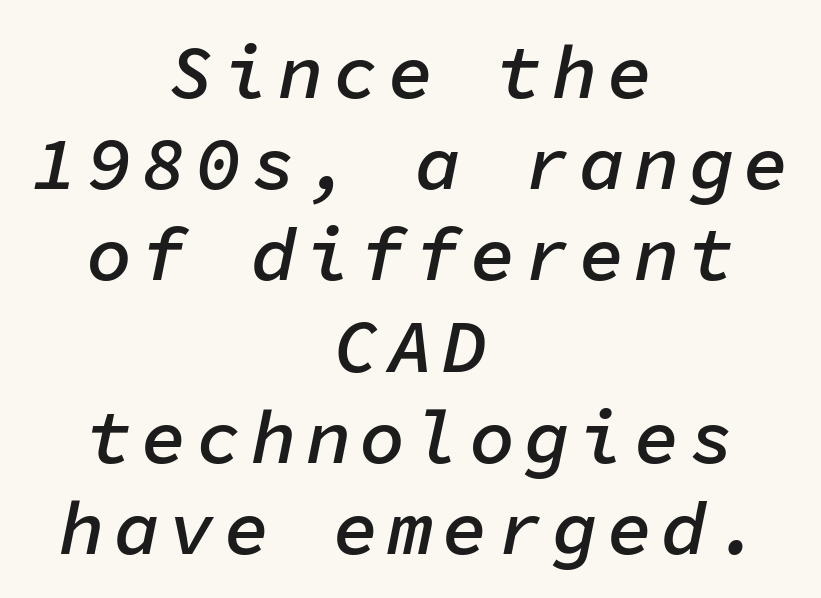
Style check: oblique. Decoration check: the copy has no underline. Spacing verdict: monospaced, one width for all characters. The passage shown is semibold, sitting just below true bold.
